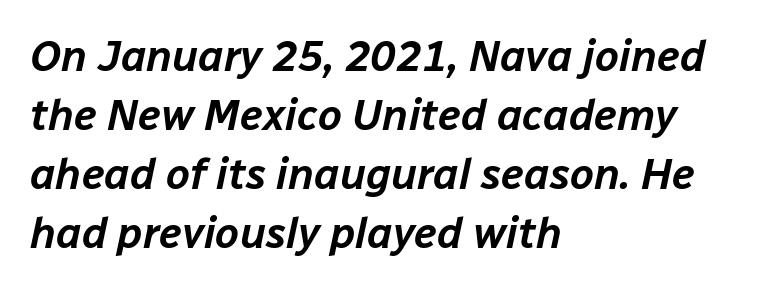
Note the varied advance widths — an 'i' is clearly narrower than an 'm'. The line texture is even and compact thanks to regular tracking. Designer's note — italics engaged. Evenly set lines give the paragraph a standard silhouette. Compared with a centered layout, this one pins lines to the left instead. Bare-footed words on every line.
